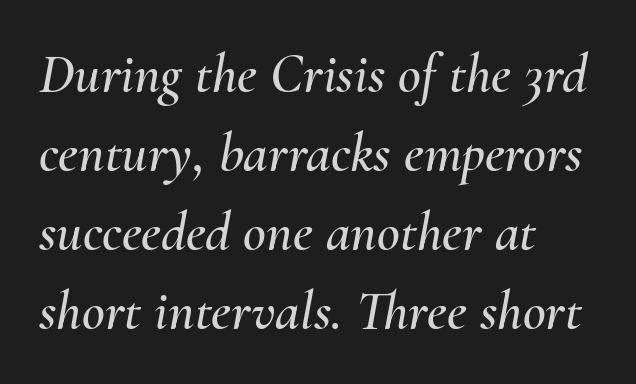
Q: Is the text italic (slanted)? A: Yes, it leans right by about 10 degrees.
Q: Is the text underlined? A: No.
Q: How is the paragraph aligned? A: Left-aligned.
Q: Is the spacing between letters normal or unusually wide? A: Normal.
Q: Is the spacing between lines tight, normal or loose? A: Normal.
Q: Width (condensed, normal, or wide)? A: Normal.
Q: Stroke contrast? A: Medium.
Q: x-height? A: Small.
Q: Monospaced? A: No.
